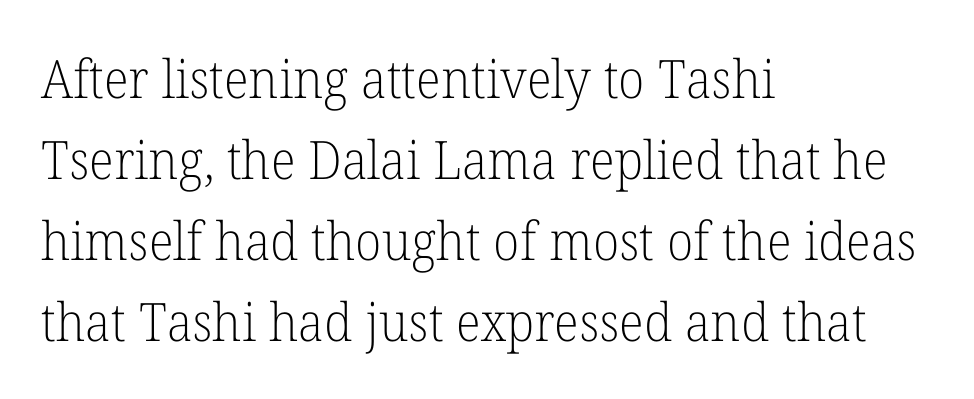
Q: Is the text bold? A: No.
Q: Is the text italic (slanted)? A: No, it is upright.
Q: Is the typeface a serif or a sans-serif typeface? A: Serif.
Q: Is the text underlined? A: No.
Q: How is the paragraph aligned? A: Left-aligned.
Q: Is the spacing between letters normal or unusually wide? A: Normal.
Q: Is the spacing between lines tight, normal or loose? A: Normal.
Q: Width (condensed, normal, or wide)? A: Normal.
Q: Stroke contrast? A: Low.
Q: x-height? A: Medium.
Q: Monospaced? A: No.
